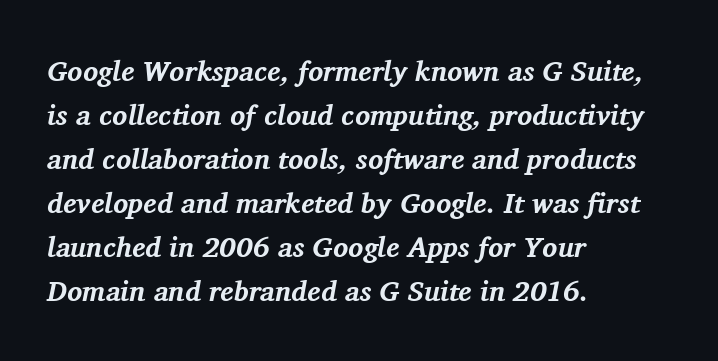
The image shows 28 px bold serif type, italic (leaning right); set left-aligned, normal line spacing (1.57x), normal letter spacing, not underlined; medium stroke contrast and a medium x-height.
